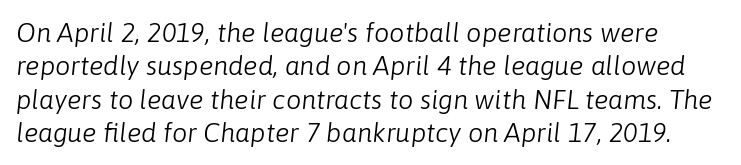
The image shows 27 px text type, italic (leaning right); set line spacing 1.24x, normal letter spacing, not underlined.
